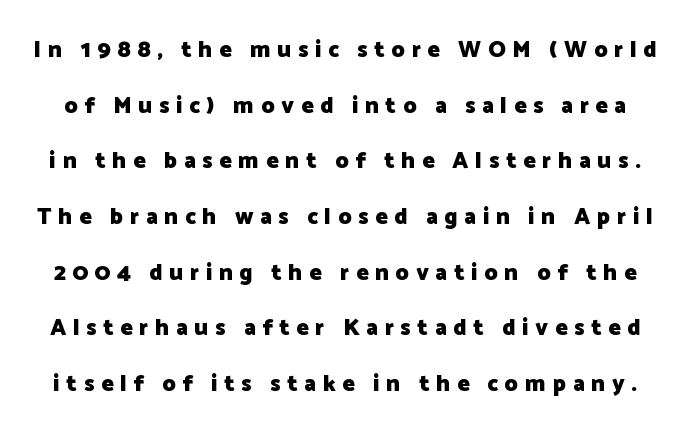
The image shows 23 px bold type, upright; set loose line spacing (2.42x), unusually wide letter spacing (+0.29 em), not underlined.
